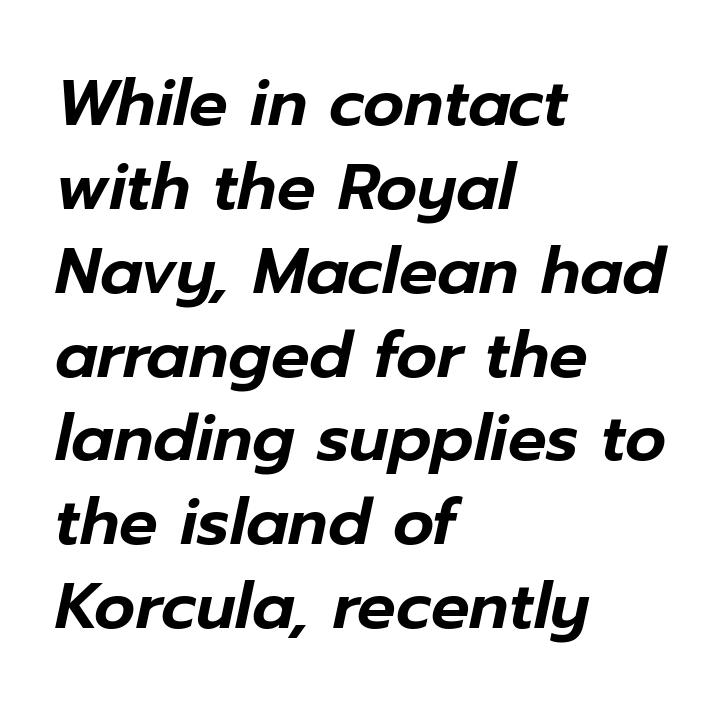
A bare baseline throughout the passage. Proportional: the letters do not fall into vertical columns. You could call the tracking neutral — neither tight nor loose. One glance says typical: line gaps are just what's usual.
